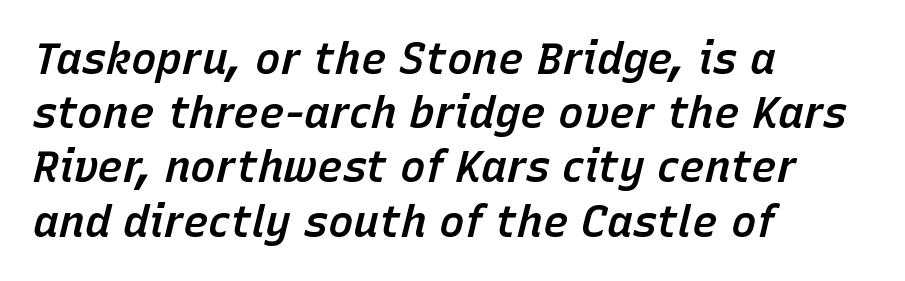
{"italic": "yes", "lean": "right", "slant_degrees": 15, "bold": "semi", "weight": "semibold", "width": "normal", "stroke_contrast": "low", "x_height": "medium", "monospaced": "no", "underline": "no", "align": "left", "line_spacing": "normal", "line_spacing_ratio": 1.26, "letter_spacing": "normal", "letter_spacing_em": 0.0, "glyph_px": 43}
